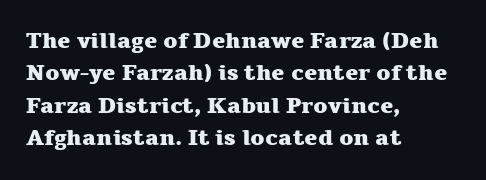
The image shows 22 px bold type, upright; set left-aligned, normal line spacing (1.47x), normal letter spacing, not underlined.
